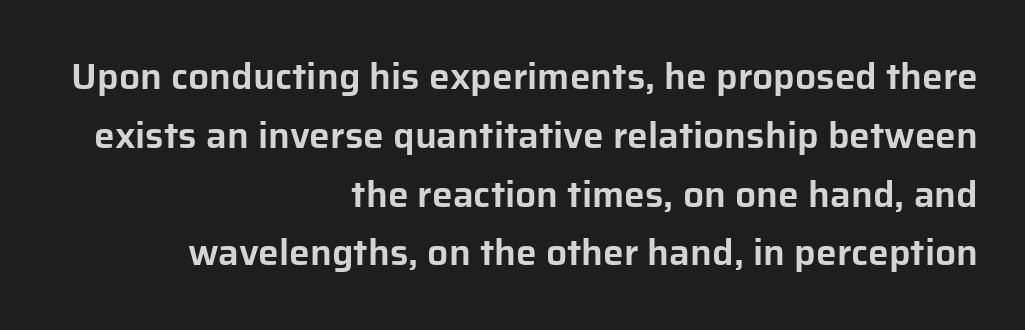
The letters advance in unequal steps, a hallmark of proportional type. Tracking value appears to be zero — textbook default spacing. Tall strokes in this sample are plumb rather than angled. Casual observation: everything's shoved over to the right. Only glyphs here, with clear space below each row.
